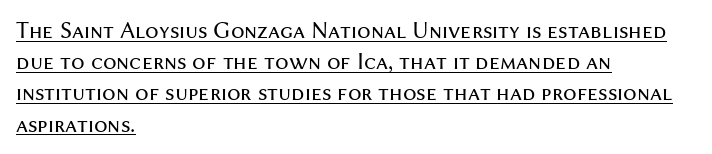
Layout note: lines flush left. Underline: present. Is there any slant? The stems are plumb. Stroke mass is kept to a normal reading level or below. Is the letter spacing exaggerated? No — it looks like the ordinary default. How would I describe the line gaps? Plain and ordinary.
